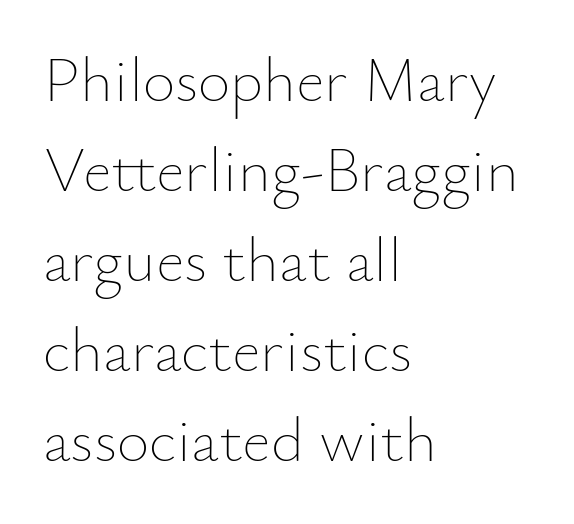
The rendering anchors every line to the left-hand side. If you drew a line through each stem, it would be perfectly vertical. The passage shown is typed in a proportional face where columns would drift. Think standard paragraph weight, or any step lighter than that. Anything drawn beneath the words? Only blank space. The block of text has a typical density, with ordinary space between rows.
